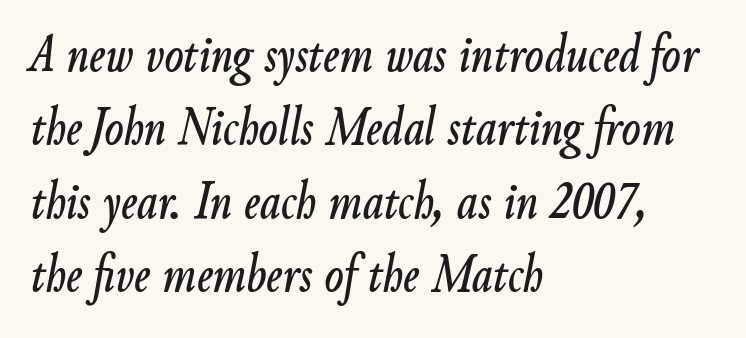
{"italic": "yes", "lean": "right", "slant_degrees": 9, "width": "condensed", "stroke_contrast": "low", "x_height": "small", "monospaced": "no", "underline": "no", "align": "left", "line_spacing": "normal", "line_spacing_ratio": 1.31, "letter_spacing": "normal", "letter_spacing_em": 0.0, "glyph_px": 56}
